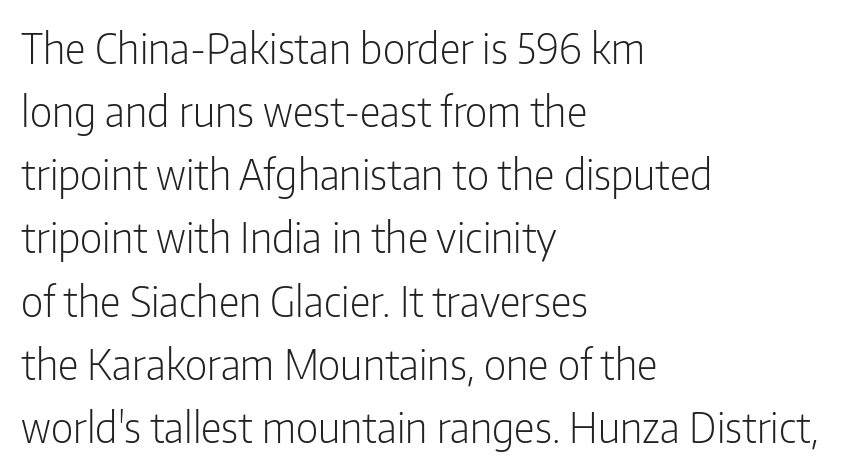
Tracking here is standard; glyphs follow each other at the usual distance. The space directly below the letters is spotless. Style check: upright. The face used here is proportionally spaced, like ordinary book or web type. Alignment: flush left.
